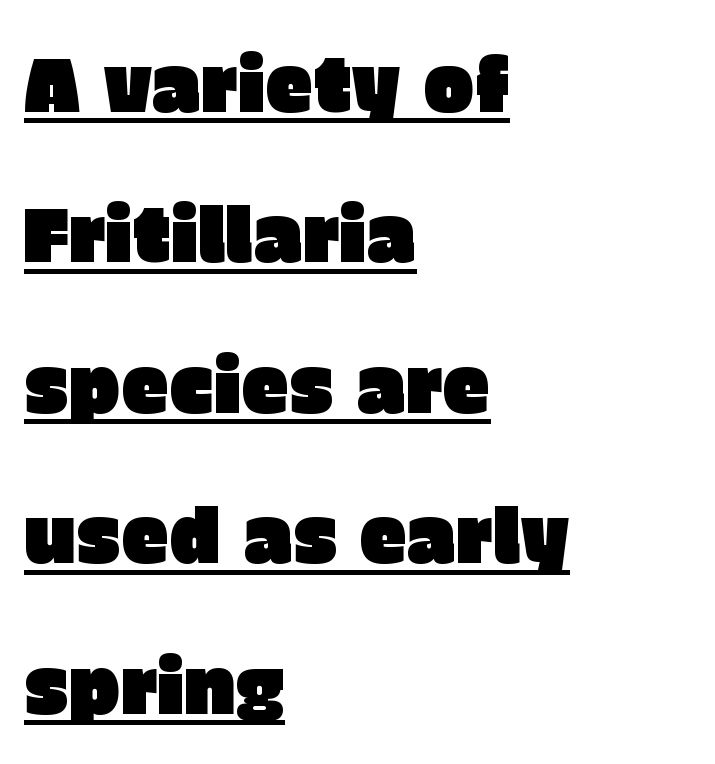
Decoration check: the copy is underlined. Reading down the block, your eye returns to a fixed left position each line. Is the letter spacing exaggerated? No — it looks like the ordinary default. Classification — sans serif. This sample has the flowing, uneven cadence of proportional lettering.
